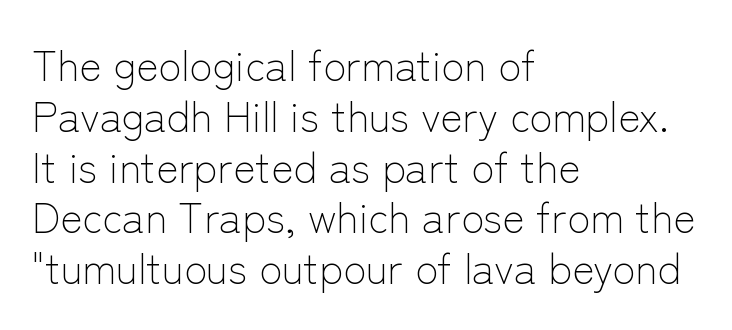
The image shows 42 px light sans-serif type, upright; set left-aligned, line spacing 1.21x, normal letter spacing, not underlined; low stroke contrast and a medium x-height.
